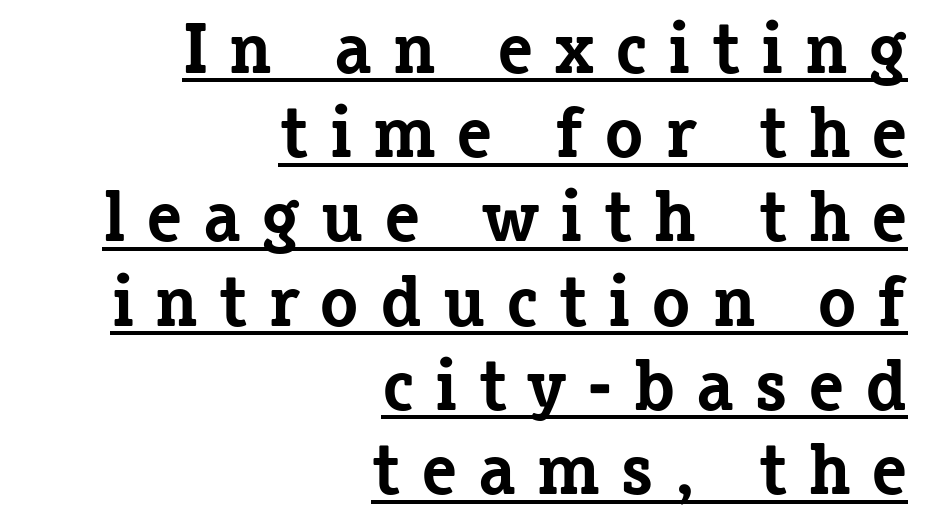
Q: Is the text bold? A: Yes.
Q: Is the text italic (slanted)? A: No, it is upright.
Q: Is the typeface a serif or a sans-serif typeface? A: Serif.
Q: Is the text underlined? A: Yes.
Q: How is the paragraph aligned? A: Right-aligned.
Q: Is the spacing between letters normal or unusually wide? A: Unusually wide.
Q: Width (condensed, normal, or wide)? A: Normal.
Q: Stroke contrast? A: Low.
Q: x-height? A: Medium.
Q: Monospaced? A: No.
